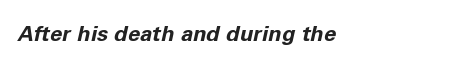
Q: Is the text bold? A: Yes.
Q: Is the text italic (slanted)? A: Yes, it leans right by about 11 degrees.
Q: Is the text underlined? A: No.
Q: Is the spacing between letters normal or unusually wide? A: Normal.
